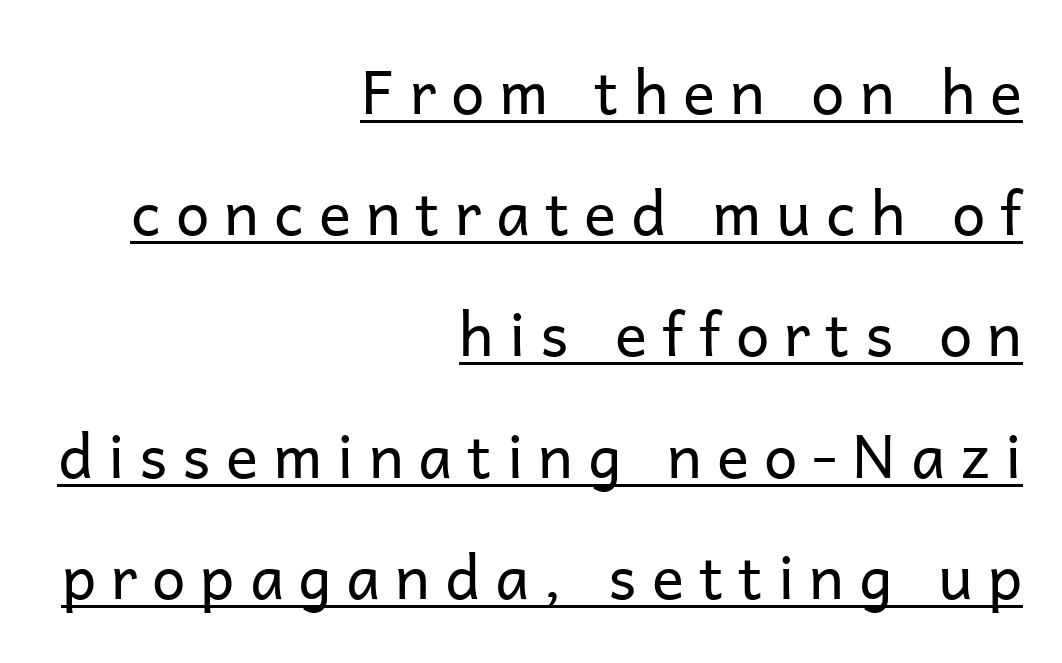
Italic? Not at all — the glyphs are vertical. Caption: expanded tracking, letters set apart. Horizontally, the lines are justified to the trailing edge only. The block of text is sparse from top to bottom, with ample space between rows. Character widths vary here, with narrow letters taking less room than wide ones. A rule runs beneath these lines of type.
